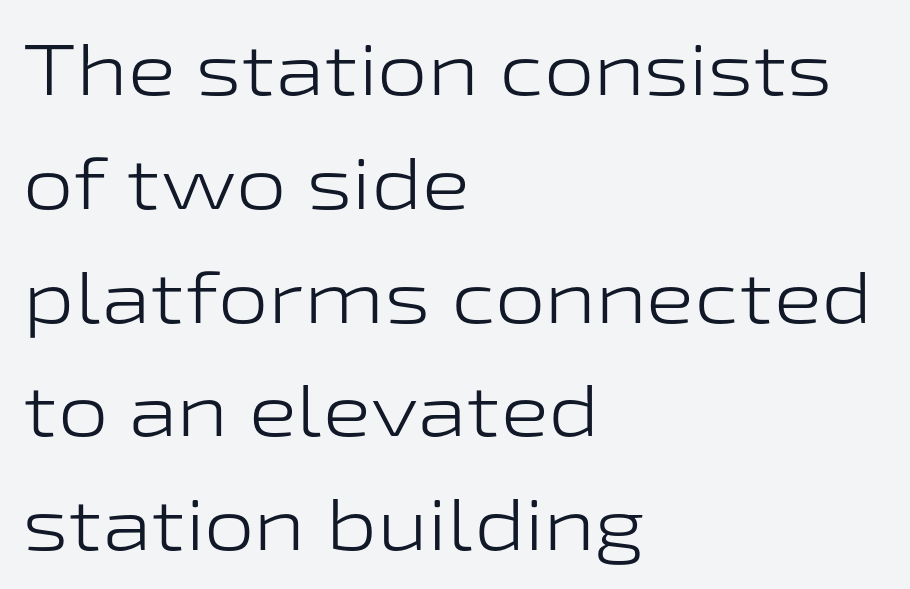
Q: Is the text bold? A: No.
Q: Is the text italic (slanted)? A: No, it is upright.
Q: Is the typeface a serif or a sans-serif typeface? A: Sans-serif.
Q: Is the text underlined? A: No.
Q: How is the paragraph aligned? A: Left-aligned.
Q: Is the spacing between letters normal or unusually wide? A: Normal.
Q: Is the spacing between lines tight, normal or loose? A: Normal.
Q: Width (condensed, normal, or wide)? A: Wide.
Q: Stroke contrast? A: Low.
Q: x-height? A: Medium.
Q: Monospaced? A: No.
